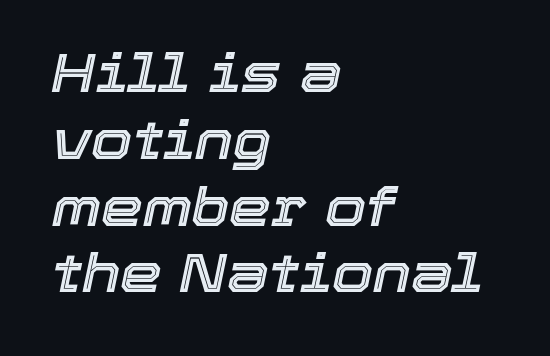
{"italic": "yes", "lean": "right", "slant_degrees": 12, "width": "normal", "x_height": "medium", "monospaced": "no", "underline": "no", "align": "left", "line_spacing": "normal", "line_spacing_ratio": 1.26, "letter_spacing": "normal", "letter_spacing_em": 0.0, "glyph_px": 53}
